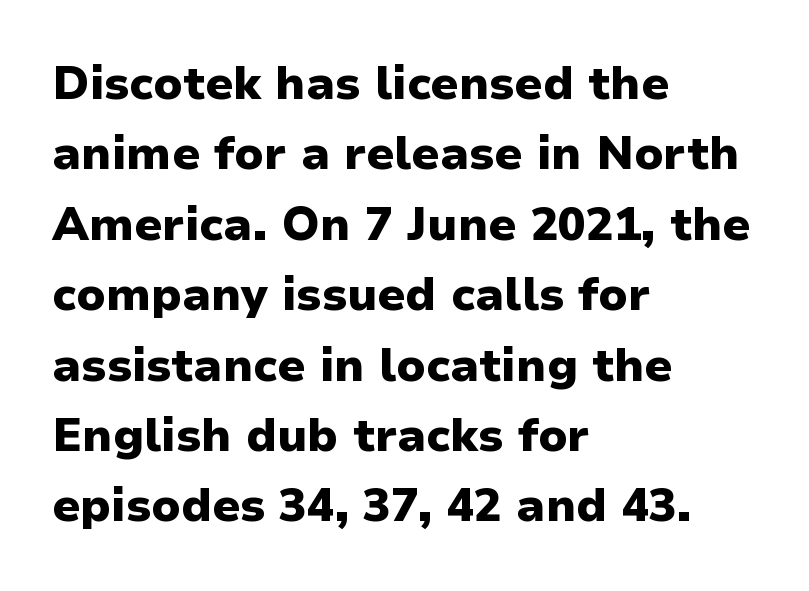
The image shows 46 px heavy sans-serif type, upright; set left-aligned, normal line spacing (1.53x), normal letter spacing, not underlined; low stroke contrast and a medium x-height.
